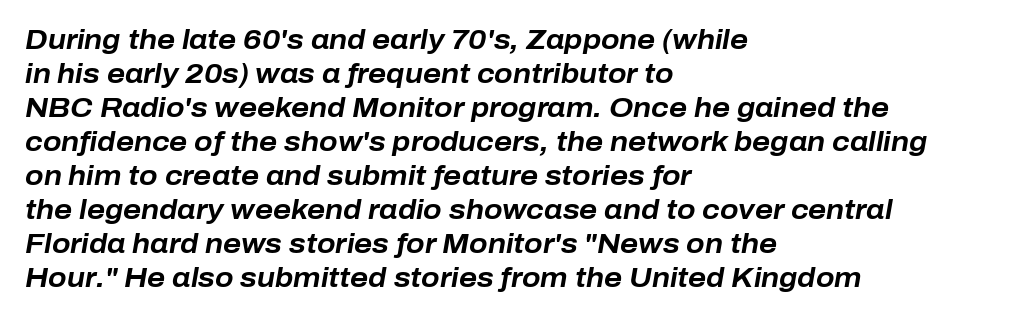
{"italic": "yes", "lean": "right", "slant_degrees": 10, "bold": "yes", "underline": "no", "align": "left", "line_spacing": "normal", "line_spacing_ratio": 1.26, "letter_spacing": "normal", "letter_spacing_em": 0.0, "glyph_px": 27}
